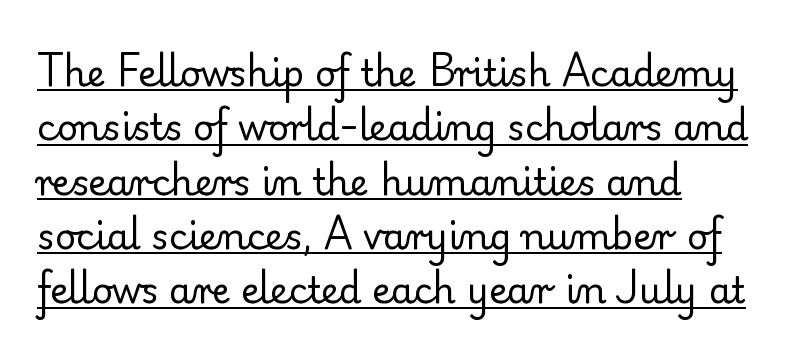
Q: Is the text bold? A: No.
Q: Is the text italic (slanted)? A: No, it is upright.
Q: Is the typeface a serif or a sans-serif typeface? A: Serif.
Q: Is the text underlined? A: Yes.
Q: How is the paragraph aligned? A: Left-aligned.
Q: Is the spacing between letters normal or unusually wide? A: Normal.
Q: Is the spacing between lines tight, normal or loose? A: Normal.
Q: Width (condensed, normal, or wide)? A: Normal.
Q: Stroke contrast? A: Low.
Q: x-height? A: Small.
Q: Monospaced? A: No.
